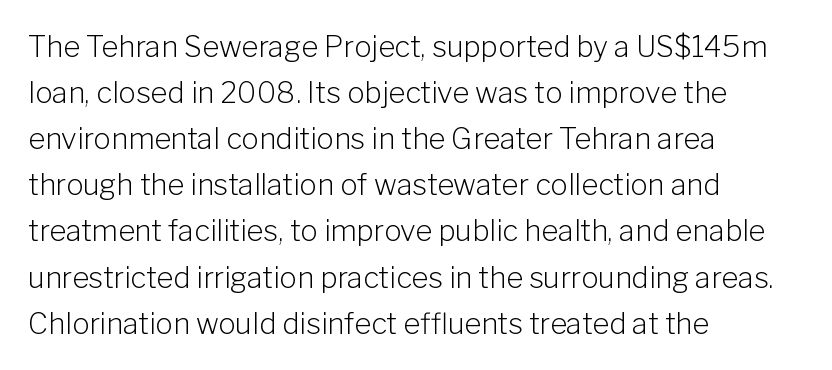
The image shows 29 px light sans-serif type, upright; set left-aligned, normal line spacing (1.59x), normal letter spacing, not underlined; low stroke contrast and a medium x-height.
